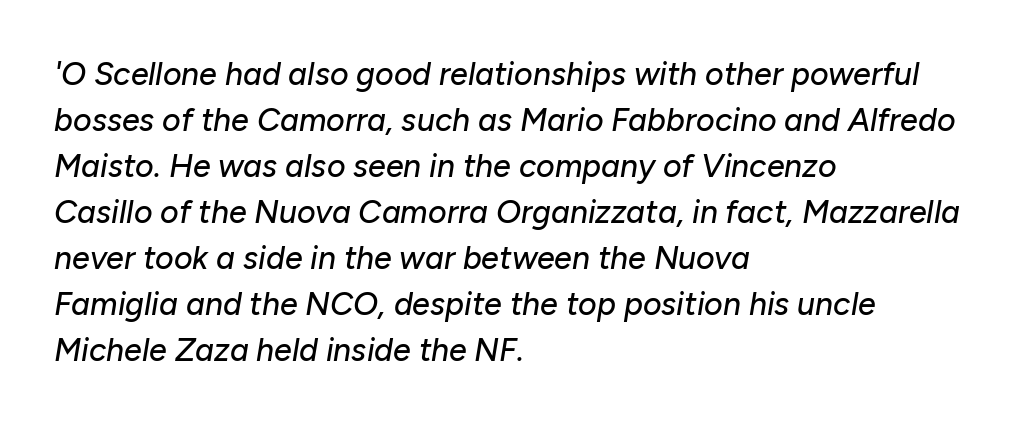
{"italic": "yes", "lean": "right", "slant_degrees": 10, "width": "normal", "stroke_contrast": "low", "x_height": "medium", "monospaced": "no", "underline": "no", "align": "left", "line_spacing": "normal", "line_spacing_ratio": 1.44, "letter_spacing": "normal", "letter_spacing_em": 0.0, "glyph_px": 32}
